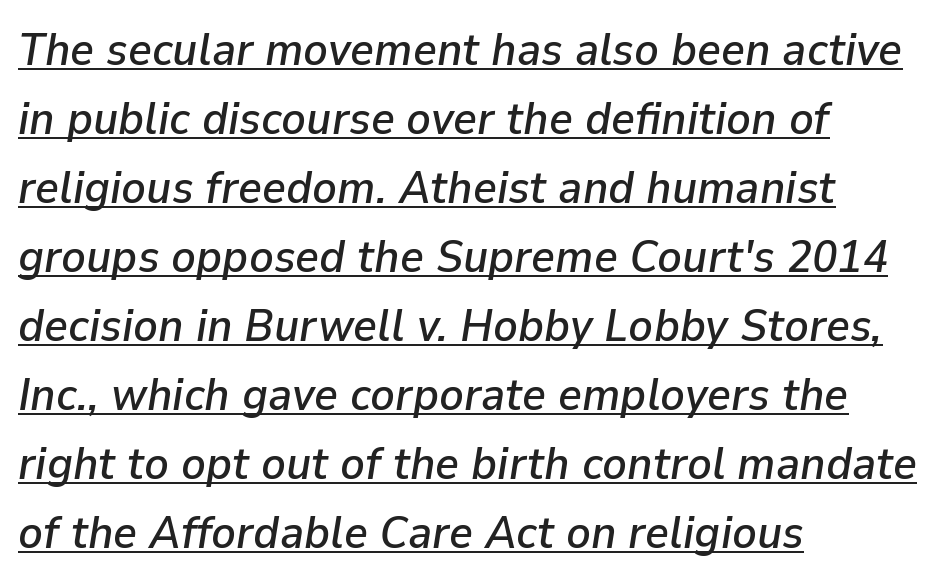
Notice how the stems are inclined rather than vertical — that's the hallmark of italics. Leftover space on each line is placed entirely after the last word. The tracking reads as untouched default to a designer's eye. Regular leading. Somebody hit Ctrl+U on this one — the words are underlined.
